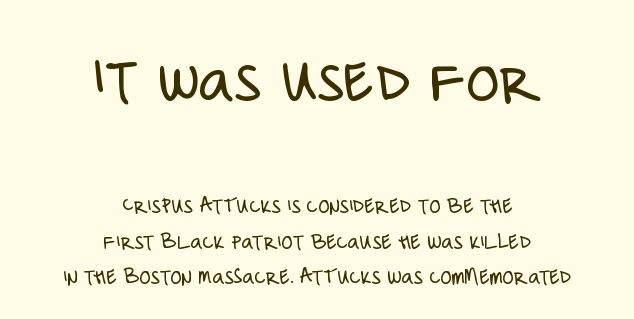
Letterform terminals end flat and unadorned throughout the passage. The glyphs are unaccompanied by any horizontal stroke below them. Default kerning and tracking; the words read as compact shapes. Successive baselines arrive at the customary interval. Tall strokes in this sample are plumb rather than angled.
